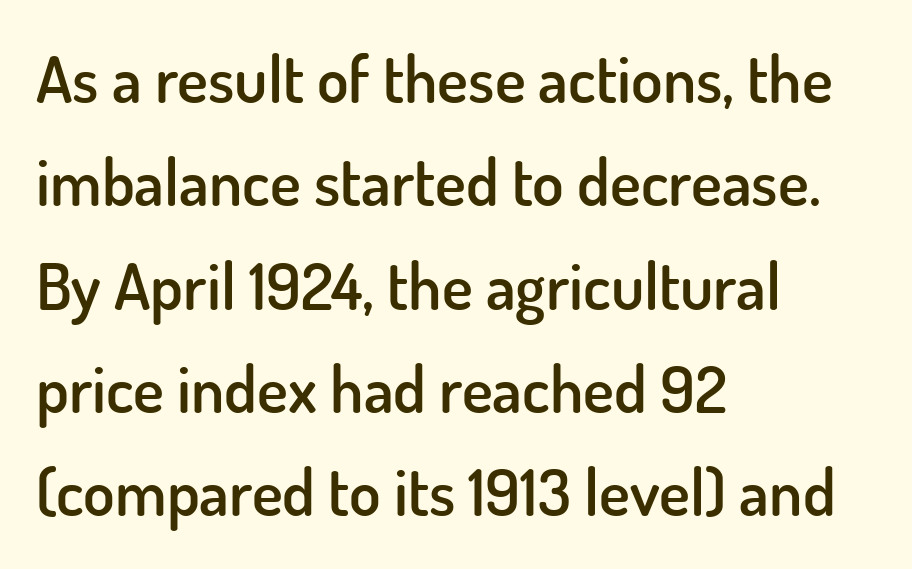
The lines are quadded left. A typesetter would call this proportional, since set widths differ per character. The area under the type is left untouched. The line texture is even and compact thanks to regular tracking.
